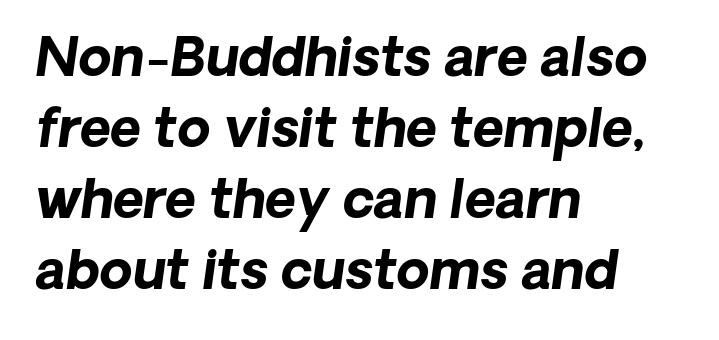
Q: Is the text bold? A: Yes.
Q: Is the typeface a serif or a sans-serif typeface? A: Sans-serif.
Q: Is the text underlined? A: No.
Q: How is the paragraph aligned? A: Left-aligned.
Q: Is the spacing between letters normal or unusually wide? A: Normal.
Q: Is the spacing between lines tight, normal or loose? A: Normal.
Q: Width (condensed, normal, or wide)? A: Normal.
Q: Stroke contrast? A: Low.
Q: x-height? A: Medium.
Q: Monospaced? A: No.
